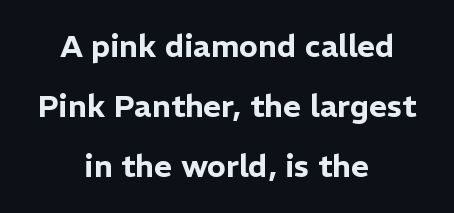
Q: Is the text italic (slanted)? A: No, it is upright.
Q: Is the typeface a serif or a sans-serif typeface? A: Sans-serif.
Q: Is the text underlined? A: No.
Q: How is the paragraph aligned? A: Centered.
Q: Is the spacing between letters normal or unusually wide? A: Normal.
Q: Is the spacing between lines tight, normal or loose? A: Loose.
Q: Width (condensed, normal, or wide)? A: Normal.
Q: Stroke contrast? A: Low.
Q: x-height? A: Medium.
Q: Monospaced? A: No.
